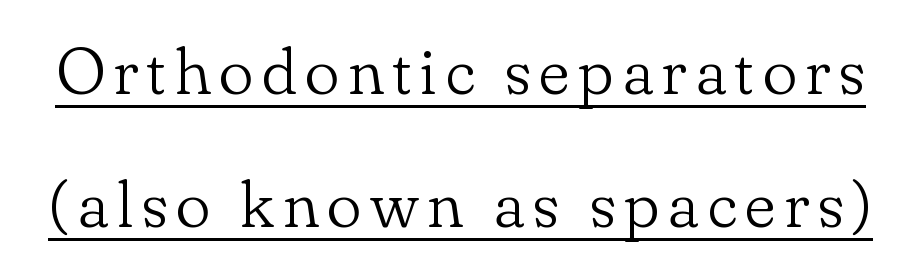
The image shows 66 px light serif type, upright; set loose line spacing (2.01x), underlined; low stroke contrast and a small x-height.
